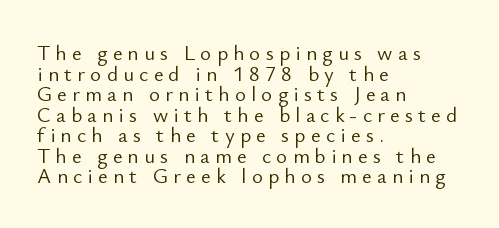
{"italic": "no", "bold": "no", "underline": "no", "align": "left", "line_spacing": "tight", "line_spacing_ratio": 0.98, "letter_spacing": "wide", "letter_spacing_em": 0.25, "glyph_px": 21}
